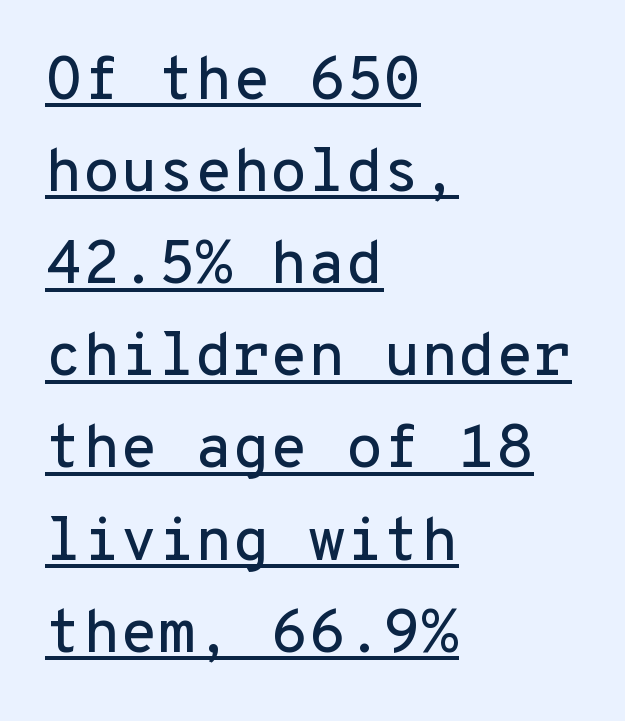
The image shows 61 px sans-serif type, upright, monospaced; set left-aligned, normal line spacing (1.51x), normal letter spacing, underlined; low stroke contrast and a medium x-height.
